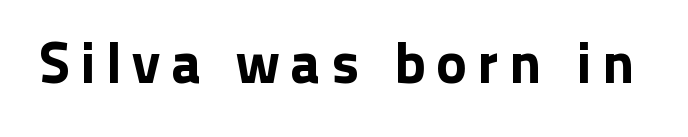
Q: Is the text italic (slanted)? A: No, it is upright.
Q: Is the typeface a serif or a sans-serif typeface? A: Sans-serif.
Q: Is the text underlined? A: No.
Q: Width (condensed, normal, or wide)? A: Normal.
Q: Stroke contrast? A: Low.
Q: x-height? A: Medium.
Q: Monospaced? A: No.
